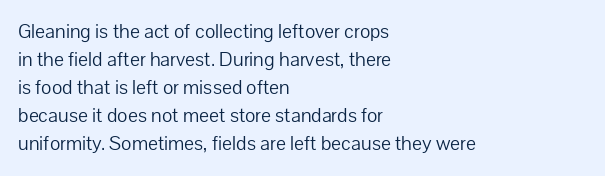
The image shows 21 px text type, upright; set left-aligned, normal line spacing (1.33x), normal letter spacing, not underlined.
